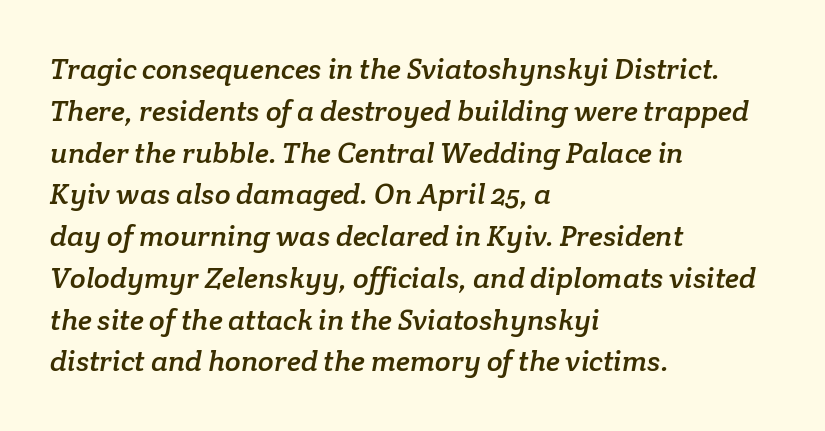
How are the letters spaced? Ordinarily, with no added tracking. Think of a printed novel: that variable character pitch is what you see here. This sample keeps an unexceptional amount of space between lines. In CSS terms this would be text-align: left. A serif font was chosen for this passage. Only glyphs here, with clear space below each row.
